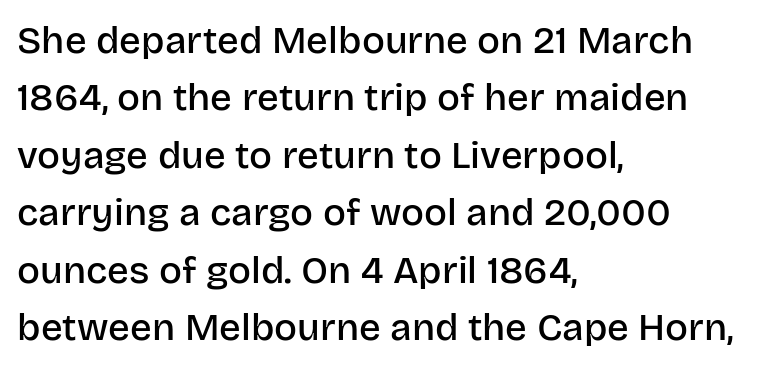
Q: Is the text bold? A: Semi-bold.
Q: Is the text italic (slanted)? A: No, it is upright.
Q: Is the typeface a serif or a sans-serif typeface? A: Sans-serif.
Q: Is the text underlined? A: No.
Q: How is the paragraph aligned? A: Left-aligned.
Q: Is the spacing between letters normal or unusually wide? A: Normal.
Q: Is the spacing between lines tight, normal or loose? A: Normal.
Q: Width (condensed, normal, or wide)? A: Normal.
Q: Stroke contrast? A: Low.
Q: x-height? A: Large.
Q: Monospaced? A: No.
